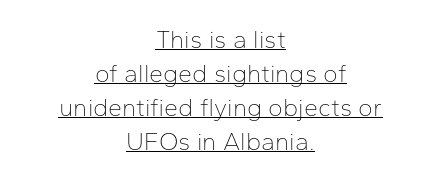
The image shows 25 px text type, upright; set centered, normal line spacing (1.36x), normal letter spacing, underlined.
